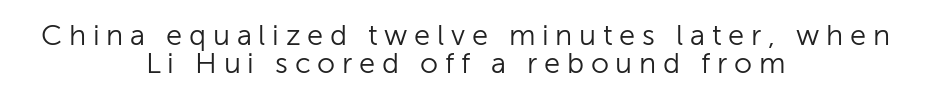
The image shows 29 px light sans-serif type, upright; set centered, tight line spacing (0.96x), unusually wide letter spacing (+0.23 em), not underlined; low stroke contrast and a medium x-height.
